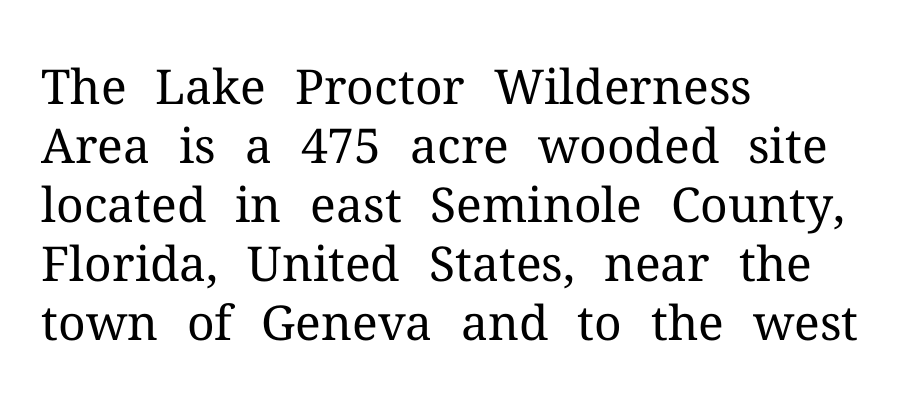
Q: Is the text bold? A: No.
Q: Is the text italic (slanted)? A: No, it is upright.
Q: Is the typeface a serif or a sans-serif typeface? A: Serif.
Q: Is the text underlined? A: No.
Q: How is the paragraph aligned? A: Left-aligned.
Q: Is the spacing between letters normal or unusually wide? A: Normal.
Q: Width (condensed, normal, or wide)? A: Normal.
Q: Stroke contrast? A: Medium.
Q: x-height? A: Medium.
Q: Monospaced? A: No.
